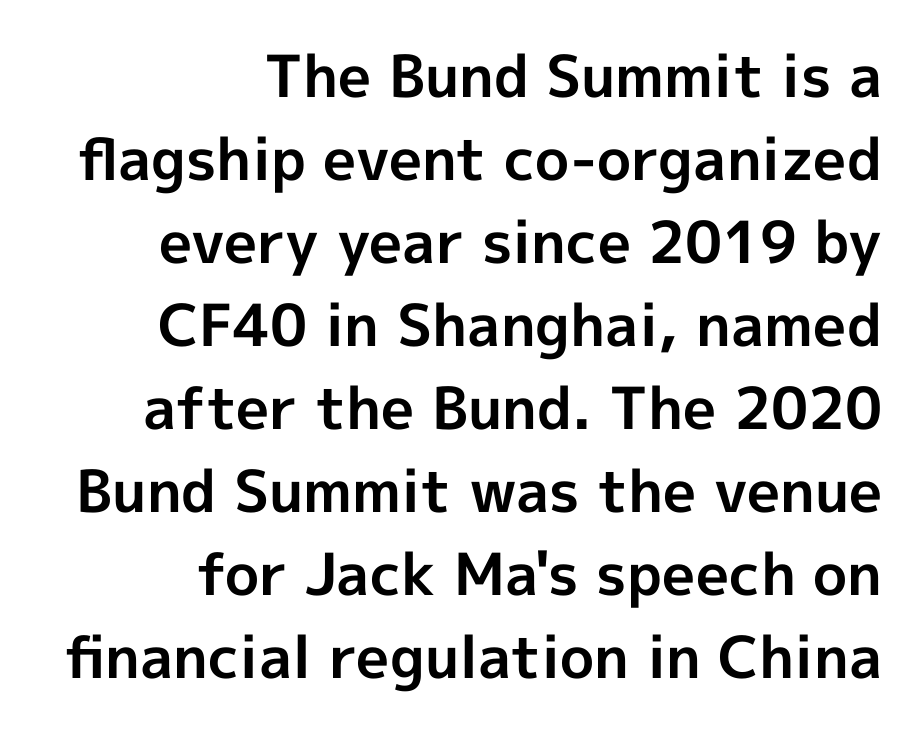
{"serif": "no", "italic": "no", "bold": "yes", "weight": "bold", "width": "normal", "x_height": "medium", "monospaced": "no", "underline": "no", "align": "right", "line_spacing": "normal", "line_spacing_ratio": 1.43, "letter_spacing": "normal", "letter_spacing_em": 0.0, "glyph_px": 58}
